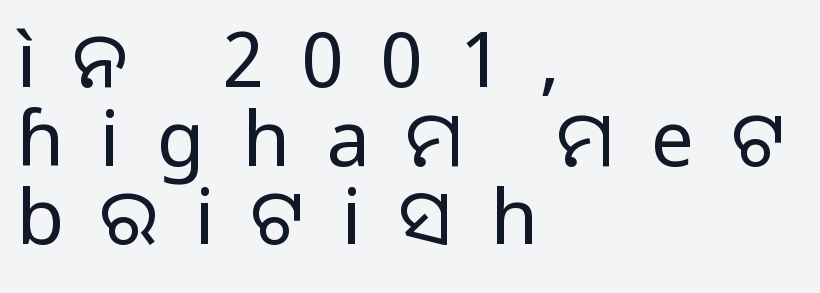
The image shows 77 px regular-weight sans-serif type, upright; set left-aligned, tight line spacing (1.02x), unusually wide letter spacing (+0.48 em), not underlined; low stroke contrast and a medium x-height.
